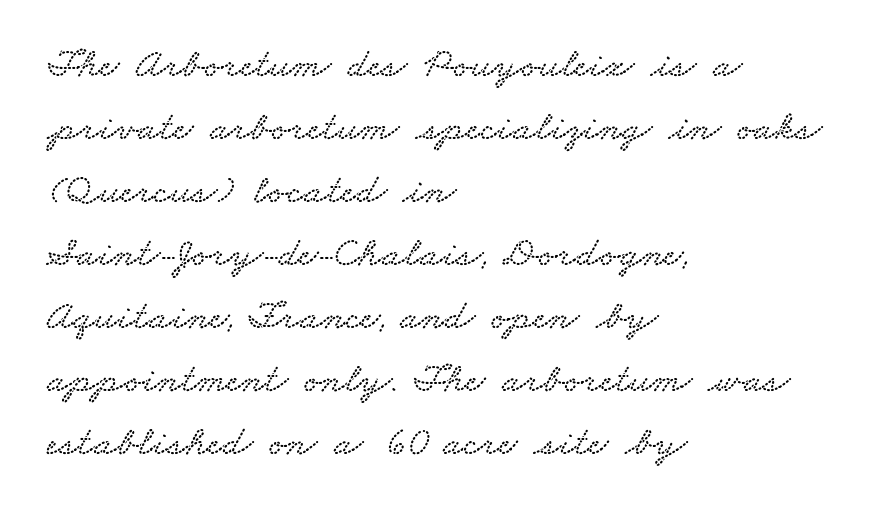
Nobody drew a line under any word here. Character widths vary here, with narrow letters taking less room than wide ones. The line texture is even and compact thanks to regular tracking. In terms of leading, this rendering sits right in the middle.
